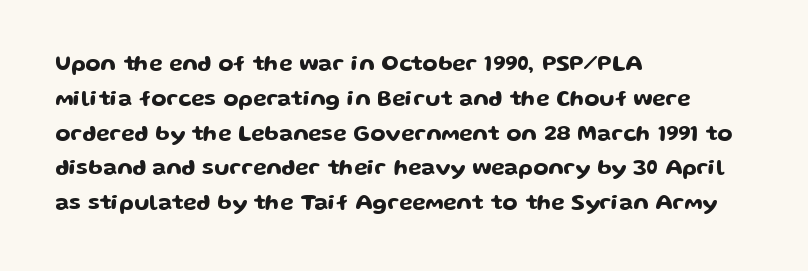
Q: Is the text italic (slanted)? A: No, it is upright.
Q: Is the text underlined? A: No.
Q: How is the paragraph aligned? A: Left-aligned.
Q: Is the spacing between letters normal or unusually wide? A: Normal.
Q: Is the spacing between lines tight, normal or loose? A: Normal.
